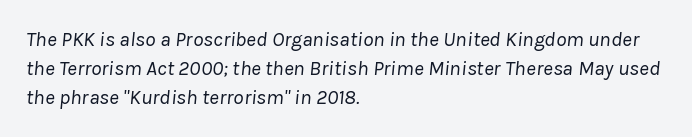
The image shows 21 px text type, italic (leaning right); set left-aligned, normal line spacing (1.39x), normal letter spacing, not underlined.
